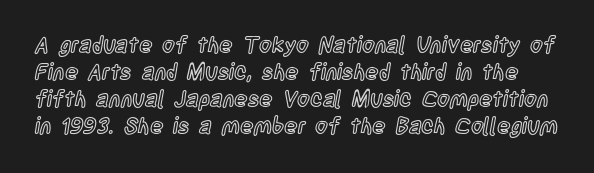
Q: Is the text italic (slanted)? A: Yes.
Q: Is the text underlined? A: No.
Q: Is the spacing between letters normal or unusually wide? A: Normal.
